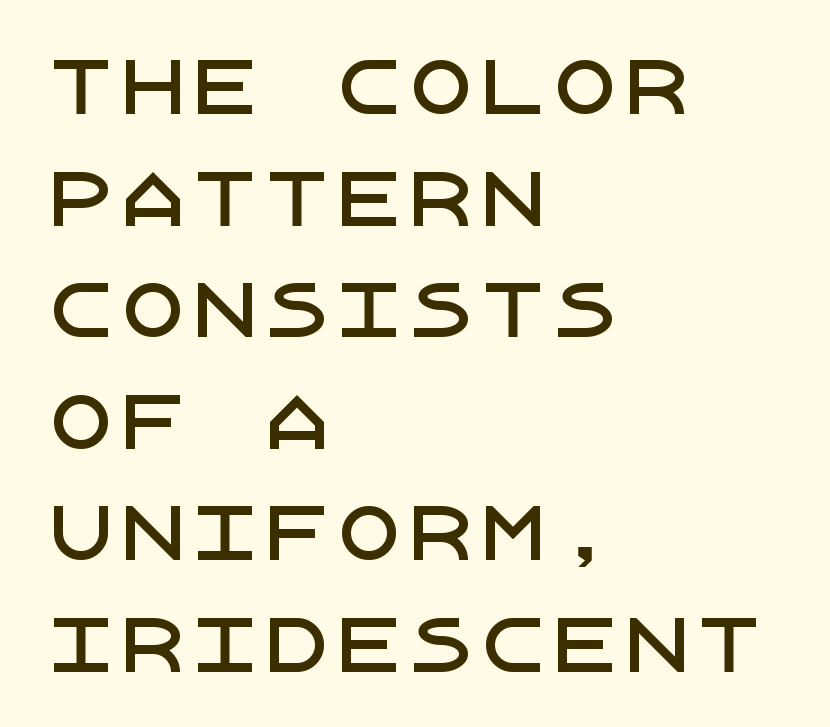
The gap between lines stays unmarked. In terms of letterform style, serifs are entirely absent. It's the straight-up-and-down kind of type. One-word summary of the alignment: left.
